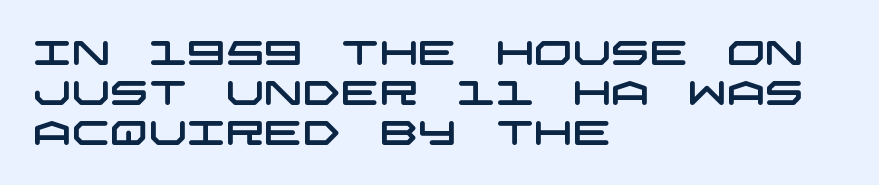
Reading down the block, your eye returns to a fixed left position each line. Letters rest on an invisible, unmarked baseline. This sample uses plain, unmodified letter spacing. Serifs: no, the terminals of the letterforms are clean.
